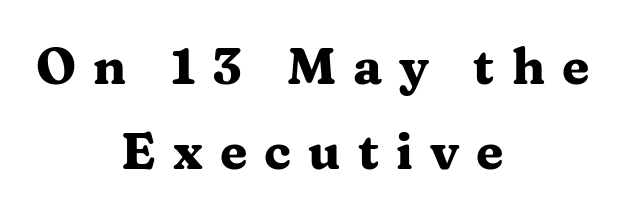
Observe the serifs anchoring each vertical stroke in this sample. The rendering uses a moderate line-height, typical for paragraphs. Type without underlining. Notice how the passage keeps no hard edge, just a central spine. This is the regular roman posture of the typeface.
